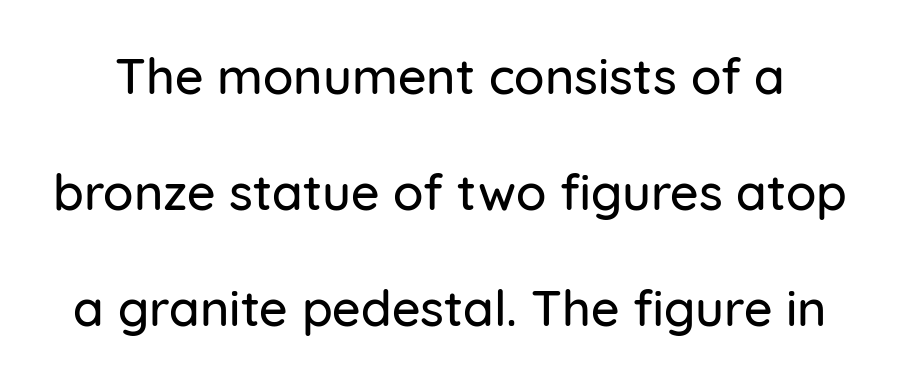
Letter spacing: default. The face used here is proportionally spaced, like ordinary book or web type. These lines were composed using upright roman letters. The space beneath each line is pristine and unruled. Notice the wide empty band between every row — that's loose leading. Are there feet on the stems? There aren't — it's a sans.
